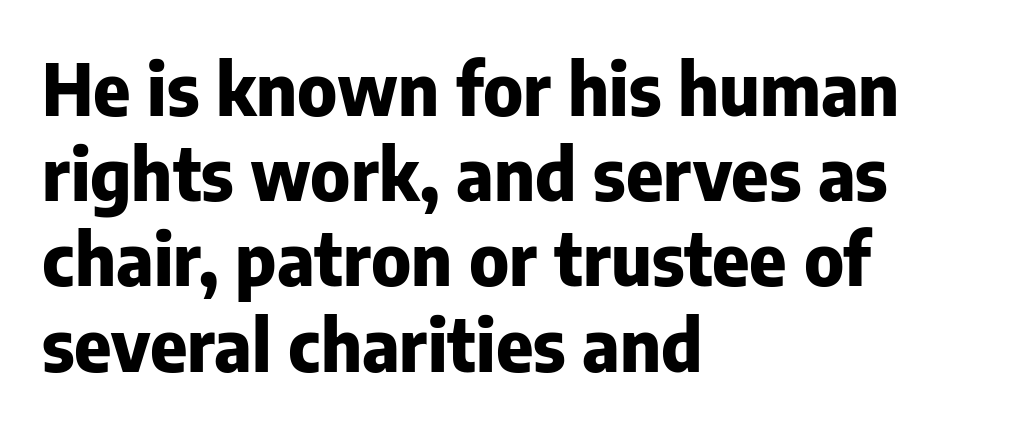
Q: Is the text bold? A: Yes.
Q: Is the text italic (slanted)? A: No, it is upright.
Q: Is the typeface a serif or a sans-serif typeface? A: Sans-serif.
Q: Is the text underlined? A: No.
Q: How is the paragraph aligned? A: Left-aligned.
Q: Is the spacing between letters normal or unusually wide? A: Normal.
Q: Width (condensed, normal, or wide)? A: Normal.
Q: Stroke contrast? A: Low.
Q: x-height? A: Medium.
Q: Monospaced? A: No.
